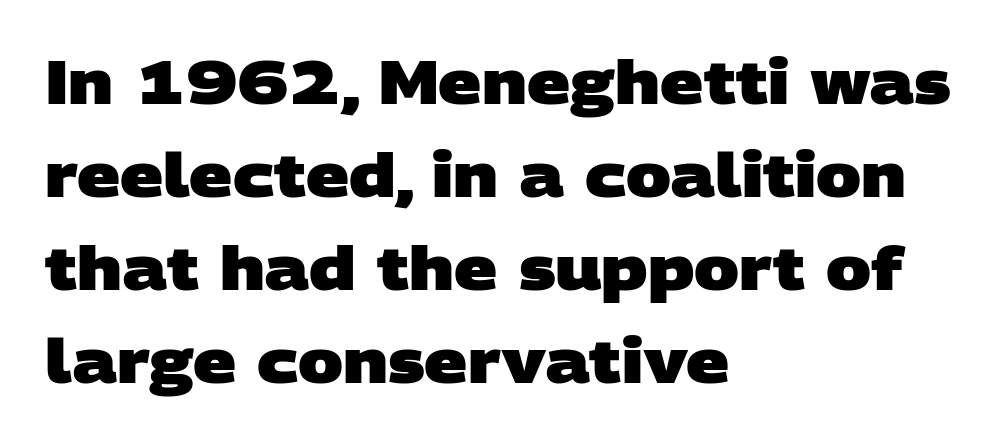
The image shows 60 px heavy, wide sans-serif type; set left-aligned, normal line spacing (1.55x), normal letter spacing, not underlined; low stroke contrast and a large x-height.
